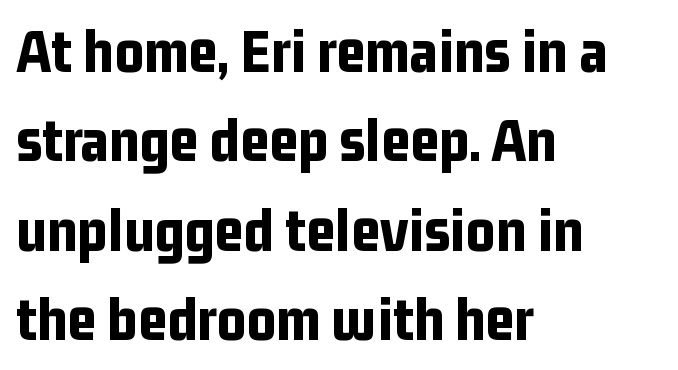
{"serif": "no", "italic": "no", "bold": "yes", "weight": "bold", "width": "condensed", "stroke_contrast": "low", "x_height": "medium", "monospaced": "no", "underline": "no", "align": "left", "line_spacing": "normal", "line_spacing_ratio": 1.42, "letter_spacing": "normal", "letter_spacing_em": 0.0, "glyph_px": 63}
